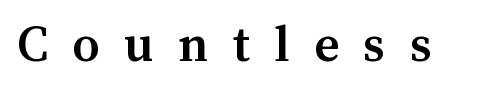
The image shows 54 px semibold type, upright; set unusually wide letter spacing (+0.45 em), not underlined; medium stroke contrast and a medium x-height.
